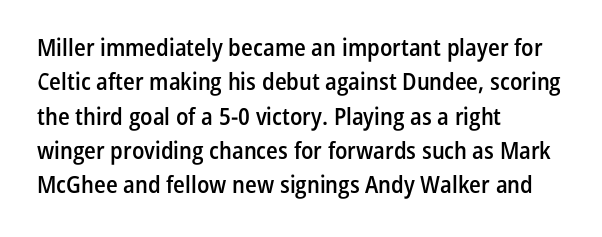
The image shows 24 px text type, upright; set left-aligned, normal line spacing (1.43x), normal letter spacing, not underlined.
